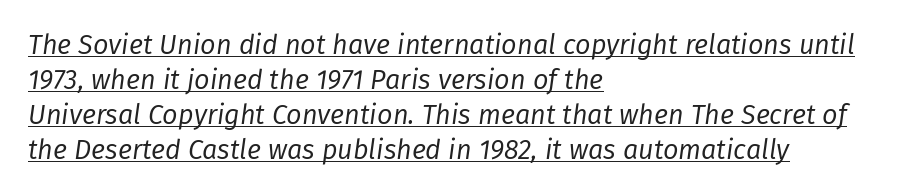
Q: Is the text bold? A: No.
Q: Is the text italic (slanted)? A: Yes, it leans right by about 8 degrees.
Q: Is the text underlined? A: Yes.
Q: How is the paragraph aligned? A: Left-aligned.
Q: Is the spacing between letters normal or unusually wide? A: Normal.
Q: Is the spacing between lines tight, normal or loose? A: Normal.
